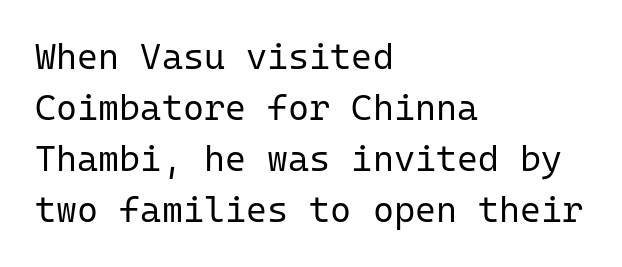
The typeface has the unassuming heft of standard copy or less. Characters follow at the spacing the type designer built in. The ragged edge is on the right, which tells us the setting is flush left. Serifs: no, the terminals of the letterforms are clean. Spacing verdict: monospaced, one width for all characters. The typography opts for an upright posture over an oblique one.
